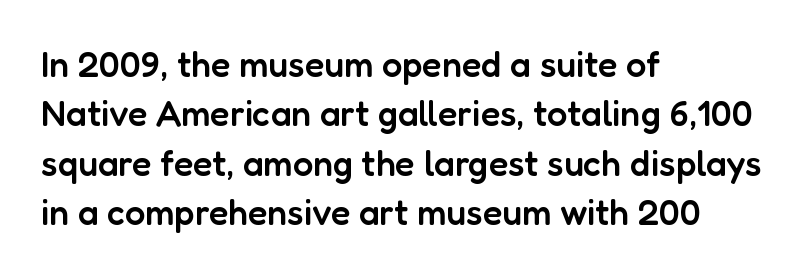
The vertical gap from one line to the next is medium. Is the type bold? Partly — it's a semibold, heavier than regular but not fully bold. Line starts are locked; line ends wander. Each letter keeps its own natural width here, so spacing adapts to shape.
